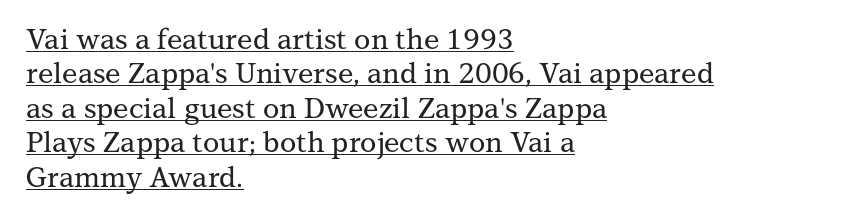
Q: Is the text italic (slanted)? A: No, it is upright.
Q: Is the typeface a serif or a sans-serif typeface? A: Serif.
Q: Is the text underlined? A: Yes.
Q: How is the paragraph aligned? A: Left-aligned.
Q: Is the spacing between letters normal or unusually wide? A: Normal.
Q: Width (condensed, normal, or wide)? A: Normal.
Q: Stroke contrast? A: Medium.
Q: x-height? A: Medium.
Q: Monospaced? A: No.
